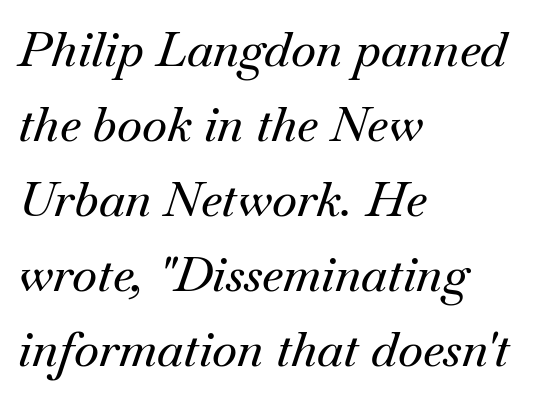
The image shows 48 px serif type, italic (leaning right); set left-aligned, normal line spacing (1.56x), normal letter spacing, not underlined; medium stroke contrast and a small x-height.
